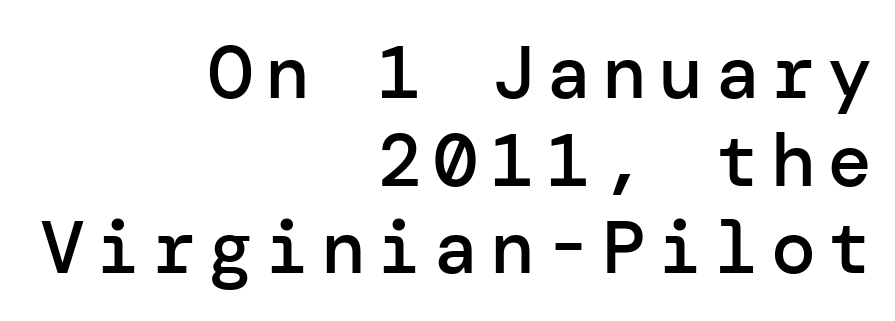
The image shows 75 px semibold sans-serif type, upright; set right-aligned, line spacing 1.17x, not underlined; low stroke contrast and a medium x-height.
